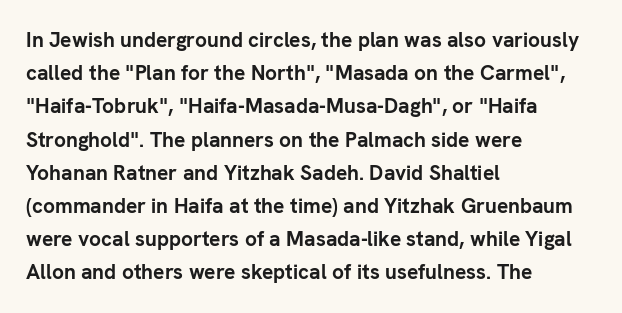
The image shows 21 px bold type, upright; set left-aligned, normal line spacing (1.58x), normal letter spacing, not underlined.
